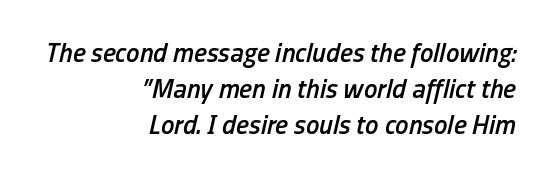
Each new line begins a customary step beneath the previous one. Descenders are the only things crossing below the line. Notice how the passage keeps a crisp vertical edge on the right only. Every character sits at an angle, as italics do.
